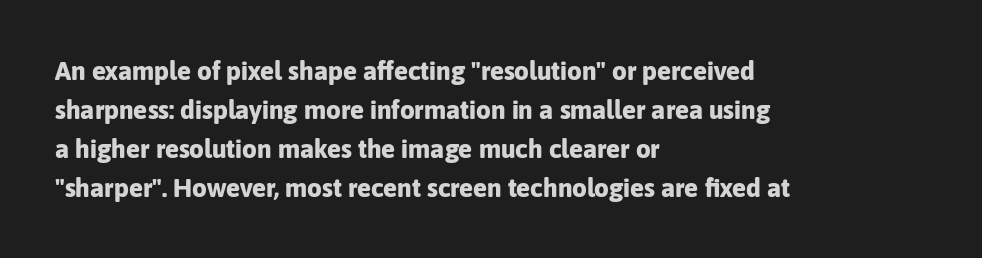
Successive baselines arrive at the customary interval. Nope, not italic — everything's standing straight. Stroke thickness is high; the sample reads as a true bold. Line starts are locked; line ends wander. Clear beneath every line of the passage. The line texture is even and compact thanks to regular tracking.
